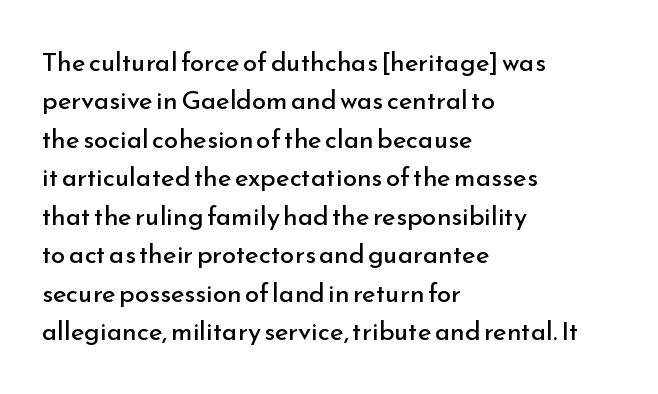
{"italic": "no", "bold": "no", "underline": "no", "align": "left", "line_spacing": "normal", "line_spacing_ratio": 1.48, "letter_spacing": "normal", "letter_spacing_em": 0.0, "glyph_px": 26}
